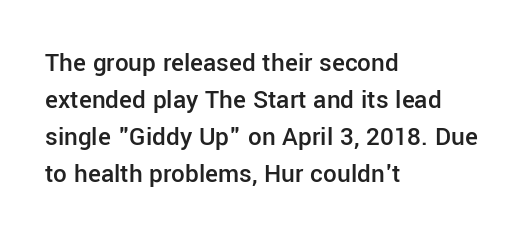
The image shows 27 px text type, upright; set left-aligned, normal line spacing (1.37x), normal letter spacing, not underlined.
